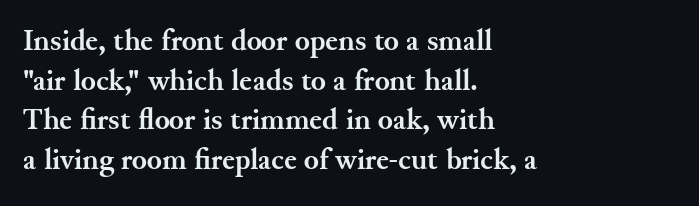
Q: Is the text bold? A: Yes.
Q: Is the text italic (slanted)? A: No, it is upright.
Q: Is the typeface a serif or a sans-serif typeface? A: Serif.
Q: Is the text underlined? A: No.
Q: How is the paragraph aligned? A: Left-aligned.
Q: Is the spacing between letters normal or unusually wide? A: Normal.
Q: Is the spacing between lines tight, normal or loose? A: Normal.
Q: Width (condensed, normal, or wide)? A: Normal.
Q: Stroke contrast? A: Medium.
Q: x-height? A: Small.
Q: Monospaced? A: No.
